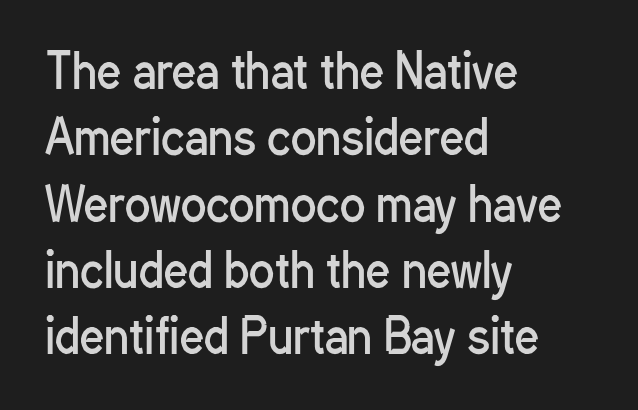
The image shows 47 px regular-weight, condensed sans-serif type, upright; set left-aligned, normal line spacing (1.41x), normal letter spacing, not underlined; low stroke contrast and a medium x-height.
